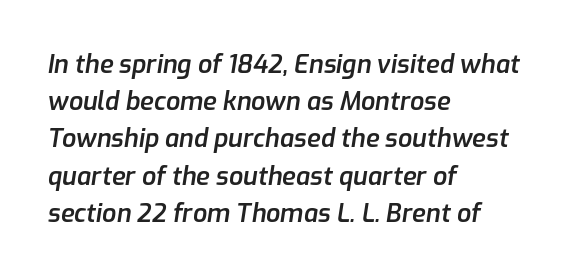
The image shows 25 px text type, italic (leaning right); set left-aligned, normal line spacing (1.49x), normal letter spacing, not underlined.
